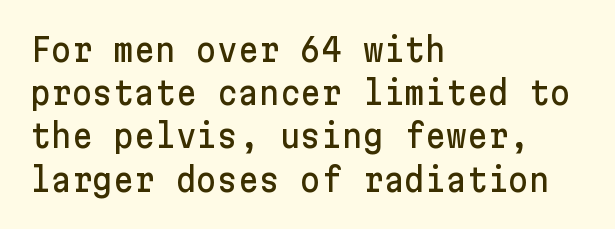
Q: Is the text italic (slanted)? A: No, it is upright.
Q: Is the typeface a serif or a sans-serif typeface? A: Sans-serif.
Q: Is the text underlined? A: No.
Q: How is the paragraph aligned? A: Left-aligned.
Q: Is the spacing between letters normal or unusually wide? A: Normal.
Q: Is the spacing between lines tight, normal or loose? A: Normal.
Q: Width (condensed, normal, or wide)? A: Normal.
Q: Stroke contrast? A: Low.
Q: x-height? A: Medium.
